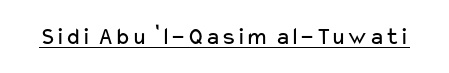
The image shows 25 px text type, upright; set normal letter spacing, underlined.
